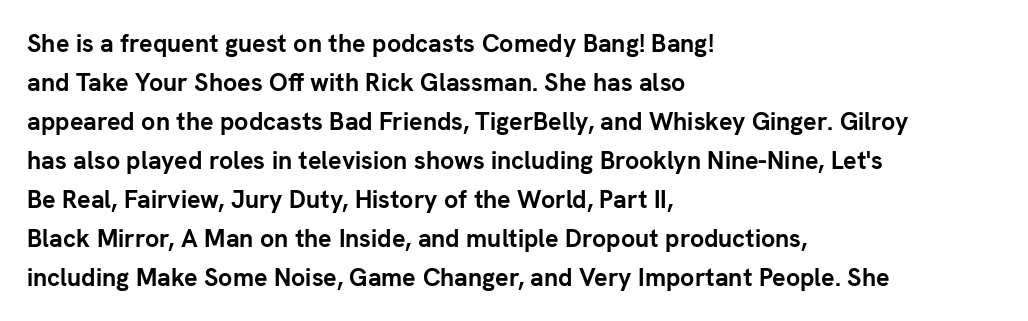
Vertical strokes here are truly vertical. In terms of letterspacing, this is plain default setting. This block has exactly the height ordinary leading produces. Pretty heavy lettering here — definitely bold.
